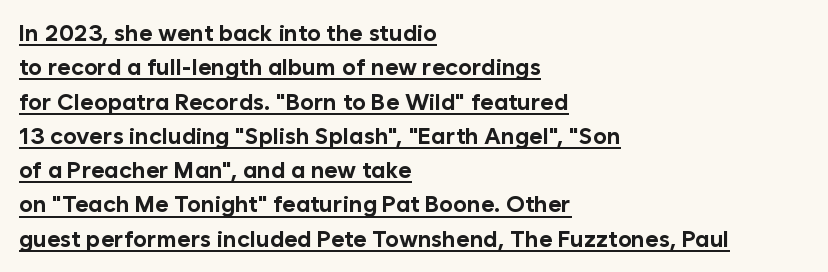
This sample keeps an unexceptional amount of space between lines. Tracking here is standard; glyphs follow each other at the usual distance. Rendered with straight, roman letterforms. These characters rest on top of a visible drawn line. As a designer I'd log this as weight 700, bold.
